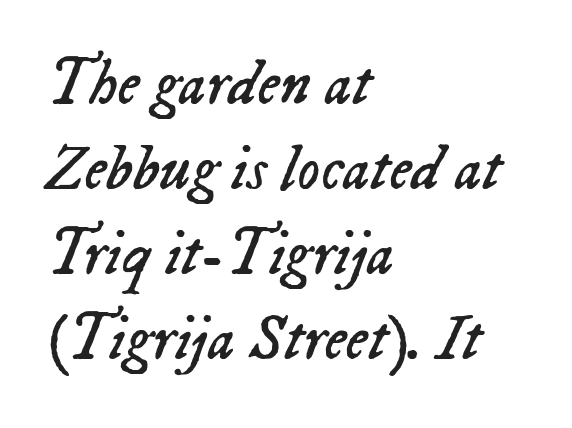
A typesetter would call this proportional, since set widths differ per character. These lines are set flush left with a ragged right edge. There is no visible air inserted between adjacent glyphs. Rows of type keep a routine distance in the vertical direction. Stems and bowls with no extra thickness — not bold. A clean baseline with only descenders dipping below it.
